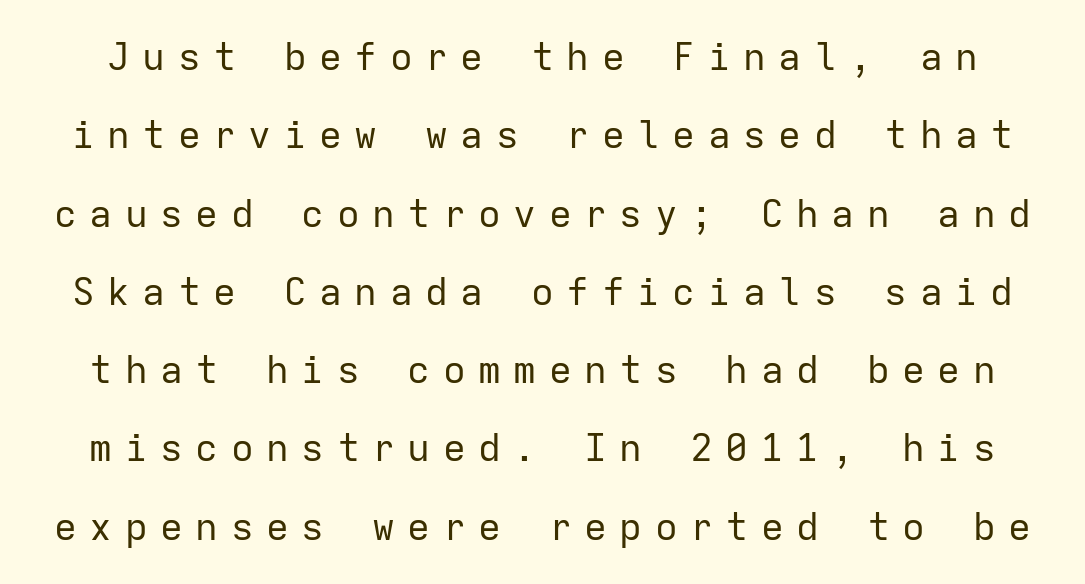
{"serif": "no", "italic": "no", "bold": "no", "weight": "regular", "width": "normal", "stroke_contrast": "low", "x_height": "medium", "monospaced": "yes", "underline": "no", "line_spacing": "loose", "line_spacing_ratio": 2.06, "letter_spacing": "wide", "letter_spacing_em": 0.33, "glyph_px": 38}
